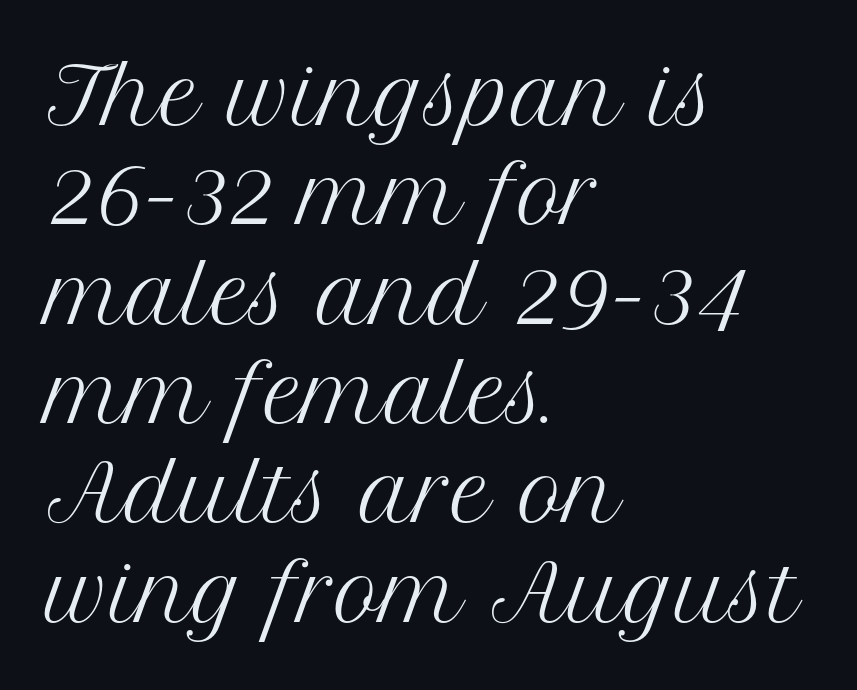
Regarding leading, the lines here are spaced in the standard way. The setting favours the left margin, as ordinary paragraphs usually do. Look at the tracking — it's just the regular setting, nothing added. Old-style or modern, the face here clearly has serifs. These lines are rendered in a variable-pitch font.
